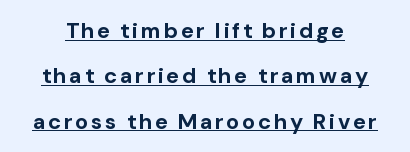
The axis of the letterforms is exactly vertical. Widely set lines give the paragraph a tall, airy silhouette. Plenty of ink on the page — the face is bold. In designer terms, the underline attribute is active on this setting.
